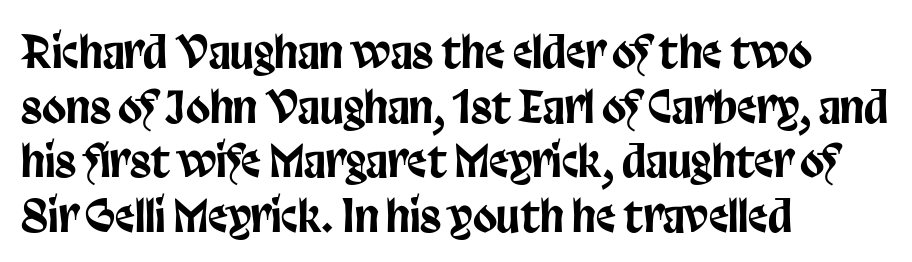
The image shows 44 px condensed sans-serif type, upright; set left-aligned, line spacing 1.24x, normal letter spacing, not underlined; low stroke contrast and a large x-height.
